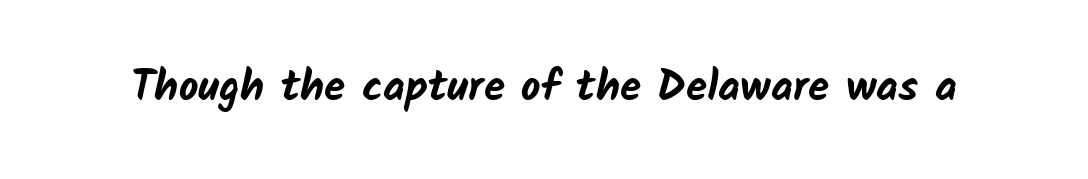
{"serif": "no", "bold": "yes", "weight": "bold", "width": "normal", "stroke_contrast": "low", "x_height": "medium", "monospaced": "no", "underline": "no", "letter_spacing": "normal", "letter_spacing_em": 0.0, "glyph_px": 43}
